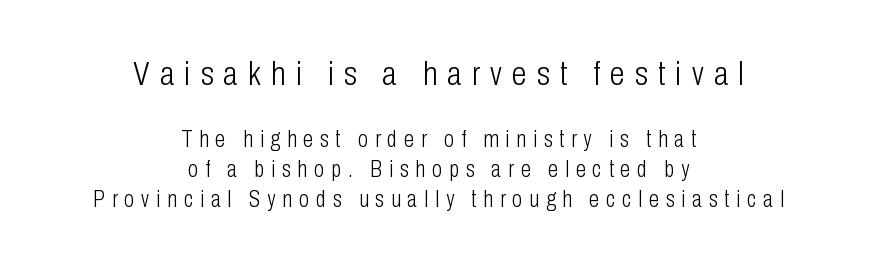
Q: Is the text bold? A: No.
Q: Is the text italic (slanted)? A: No, it is upright.
Q: Is the typeface a serif or a sans-serif typeface? A: Sans-serif.
Q: Is the text underlined? A: No.
Q: How is the paragraph aligned? A: Centered.
Q: Is the spacing between letters normal or unusually wide? A: Unusually wide.
Q: Is the spacing between lines tight, normal or loose? A: Normal.
Q: Which block of text is set in a larger size, the first (top) or the second (bottom)? A: The first (top) one.
Q: Width (condensed, normal, or wide)? A: Condensed.
Q: Stroke contrast? A: Low.
Q: x-height? A: Medium.
Q: Monospaced? A: No.
